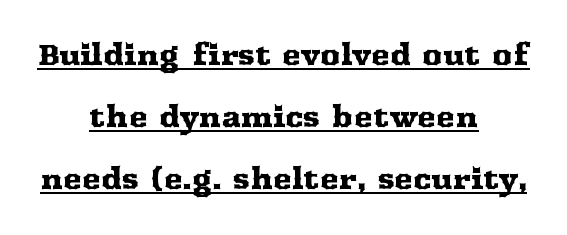
The text block is weighted toward neither margin, spreading evenly from the middle. The lettering holds an erect, upright posture throughout. These lines are rendered in a variable-pitch font. Horizontal bands of white between lines are thick stripes. You can see a thin bar hugging the bottom of the glyphs. The horizontal fit of the characters is conventional and even.
